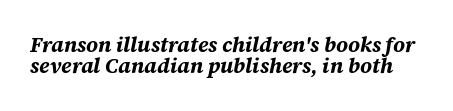
{"italic": "yes", "lean": "right", "slant_degrees": 12, "bold": "yes", "underline": "no", "line_spacing": "tight", "line_spacing_ratio": 1.02, "letter_spacing": "normal", "letter_spacing_em": 0.0, "glyph_px": 21}
